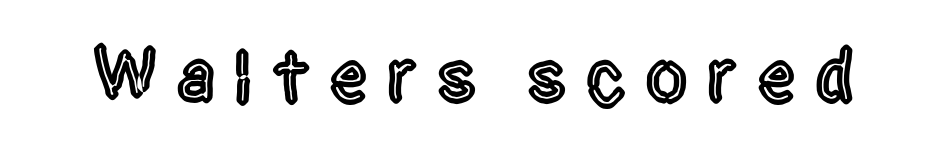
Q: Is the text italic (slanted)? A: No, it is upright.
Q: Is the typeface a serif or a sans-serif typeface? A: Sans-serif.
Q: Is the text underlined? A: No.
Q: Is the spacing between letters normal or unusually wide? A: Unusually wide.
Q: Width (condensed, normal, or wide)? A: Condensed.
Q: x-height? A: Large.
Q: Monospaced? A: No.
